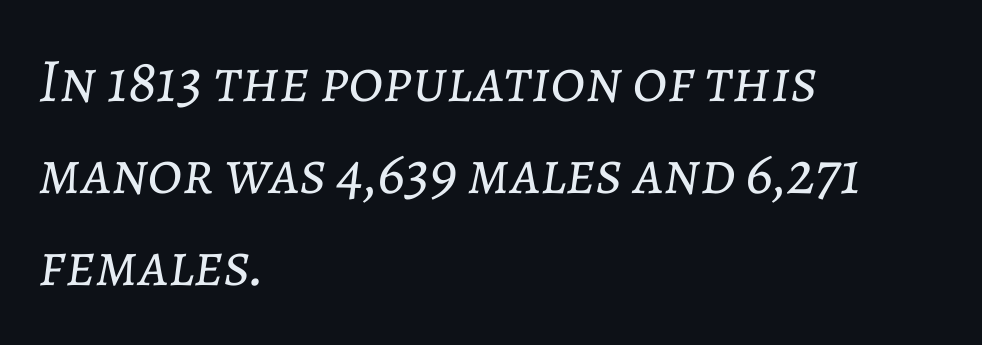
Tracking value appears to be zero — textbook default spacing. The strokes are not fattened; the text isn't bold. Caption: multi-line text, flush left, ragged right. Character widths vary here, with narrow letters taking less room than wide ones.
